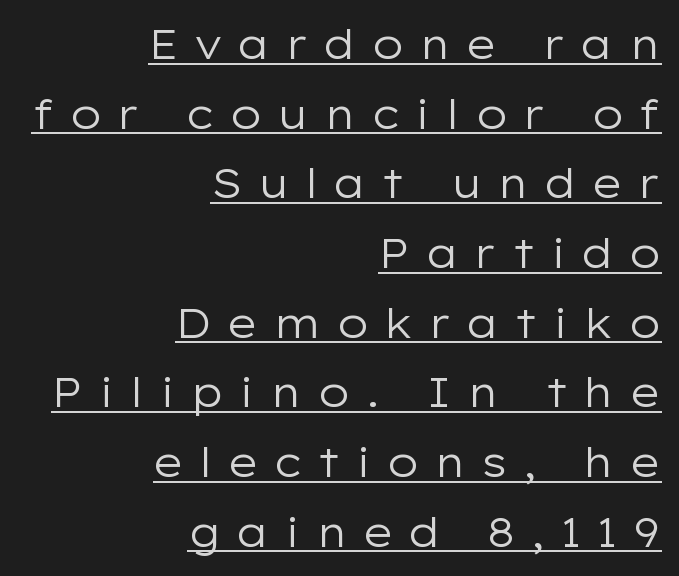
The image shows 41 px regular-weight, wide sans-serif type, upright; set right-aligned, normal line spacing (1.7x), unusually wide letter spacing (+0.35 em), underlined; low stroke contrast and a medium x-height.
